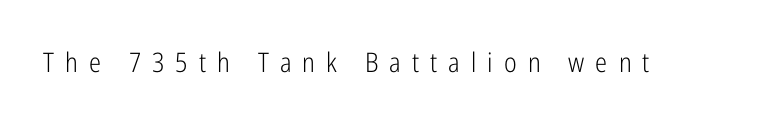
{"italic": "no", "bold": "no", "underline": "no", "letter_spacing": "wide", "letter_spacing_em": 0.41, "glyph_px": 27}
